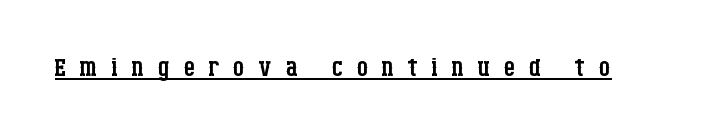
A typesetter would label this face a serif. Looks like someone drew a line under every word here. Tracking value appears strongly positive — letters spread wide. Italic? Not at all — the glyphs are vertical. Do the characters align in a grid? No, the font is proportional. Summary of weight: not heavy and not bold.
